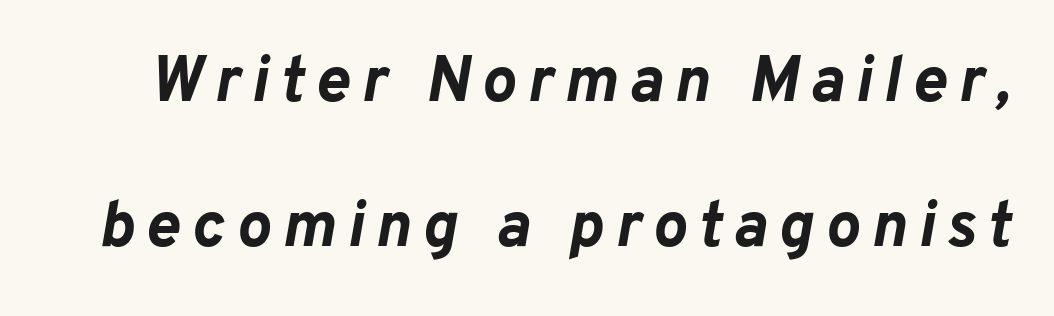
The image shows 64 px bold type, italic (leaning right); set loose line spacing (2.27x), not underlined; low stroke contrast and a medium x-height.
